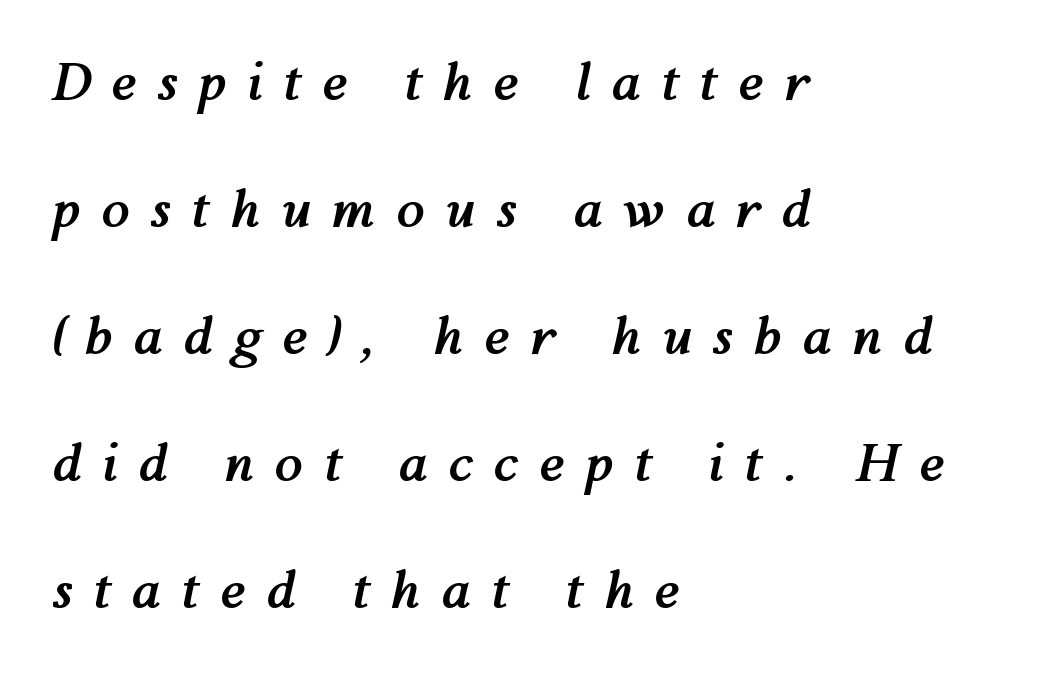
The image shows 51 px semibold type, italic (leaning right); set left-aligned, loose line spacing (2.49x), unusually wide letter spacing (+0.41 em), not underlined; medium stroke contrast and a medium x-height.
